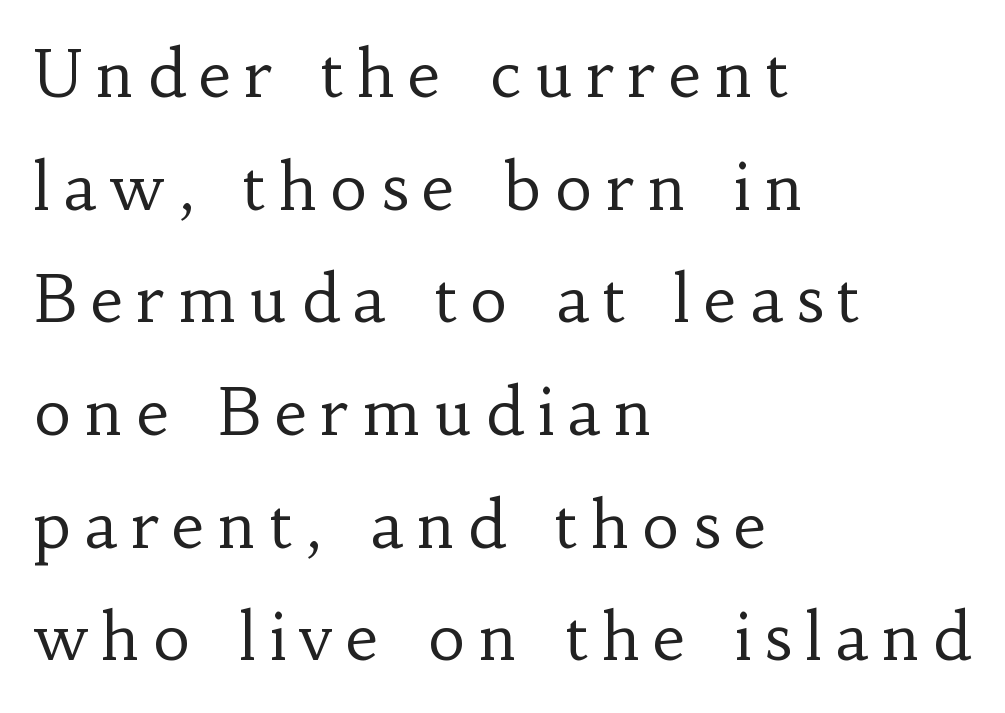
{"serif": "yes", "italic": "no", "bold": "no", "weight": "regular", "width": "normal", "stroke_contrast": "low", "x_height": "small", "monospaced": "no", "underline": "no", "align": "left", "line_spacing_ratio": 1.76, "letter_spacing": "wide", "letter_spacing_em": 0.22, "glyph_px": 64}
